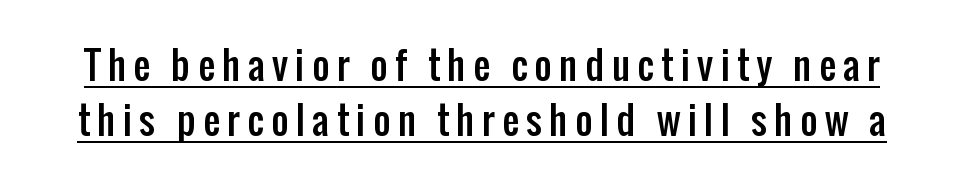
The image shows 38 px condensed sans-serif type, upright; set normal line spacing (1.45x), underlined; low stroke contrast and a medium x-height.
